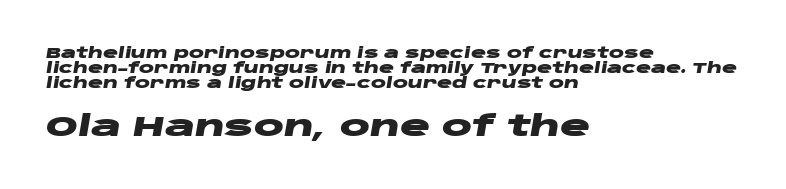
The image shows 28 px heavy, wide type, italic (leaning right); set left-aligned, tight line spacing (1.06x), normal letter spacing, not underlined; the second (bottom) block is 2.0x larger; low stroke contrast and a large x-height.
